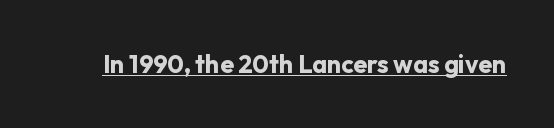
Q: Is the text bold? A: Yes.
Q: Is the text italic (slanted)? A: No, it is upright.
Q: Is the text underlined? A: Yes.
Q: Is the spacing between letters normal or unusually wide? A: Normal.
